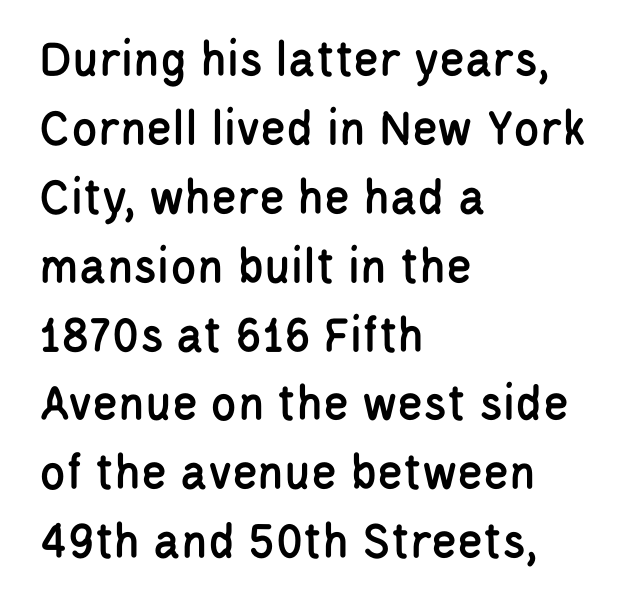
The image shows 53 px condensed sans-serif type, upright; set left-aligned, normal line spacing (1.3x), normal letter spacing, not underlined; low stroke contrast and a large x-height.
